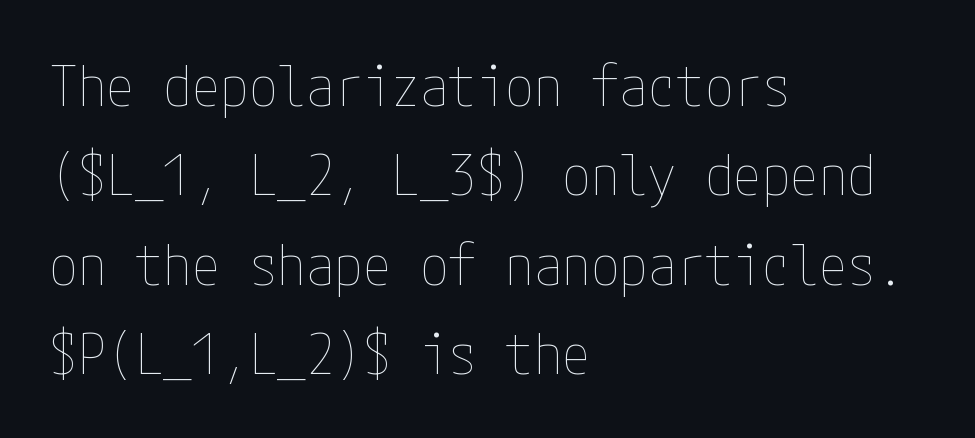
The image shows 57 px thin, condensed type, upright; set left-aligned, normal line spacing (1.57x), normal letter spacing, not underlined; low stroke contrast and a medium x-height.
